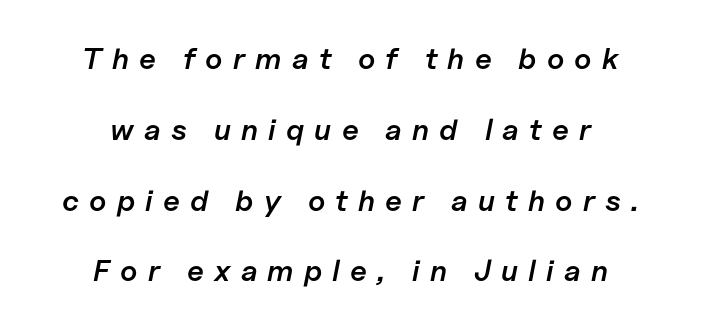
{"italic": "yes", "lean": "right", "slant_degrees": 11, "bold": "semi", "weight": "semibold", "width": "normal", "stroke_contrast": "low", "x_height": "medium", "monospaced": "no", "underline": "no", "align": "center", "line_spacing": "loose", "line_spacing_ratio": 2.36, "letter_spacing": "wide", "letter_spacing_em": 0.34, "glyph_px": 30}
